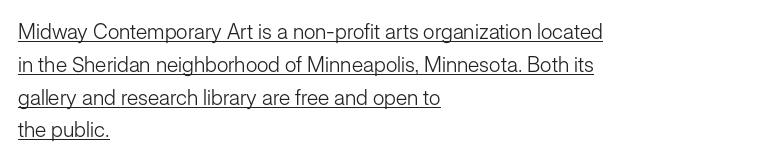
Q: Is the text bold? A: No.
Q: Is the text italic (slanted)? A: No, it is upright.
Q: Is the text underlined? A: Yes.
Q: How is the paragraph aligned? A: Left-aligned.
Q: Is the spacing between letters normal or unusually wide? A: Normal.
Q: Is the spacing between lines tight, normal or loose? A: Normal.
